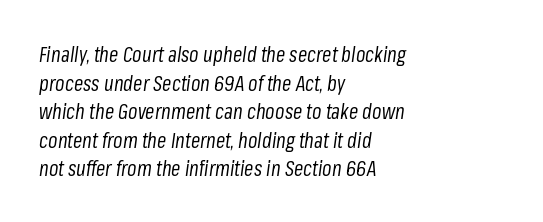
{"italic": "yes", "lean": "right", "slant_degrees": 8, "bold": "no", "underline": "no", "align": "left", "line_spacing": "normal", "line_spacing_ratio": 1.36, "letter_spacing": "normal", "letter_spacing_em": 0.0, "glyph_px": 21}
